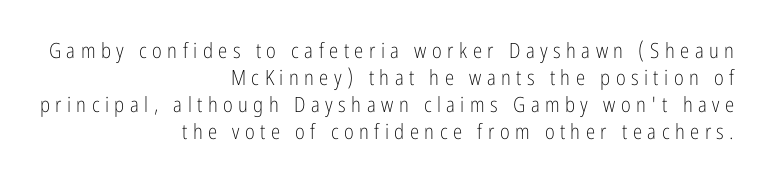
{"italic": "no", "bold": "no", "underline": "no", "align": "right", "line_spacing": "normal", "line_spacing_ratio": 1.29, "letter_spacing": "wide", "letter_spacing_em": 0.26, "glyph_px": 21}
